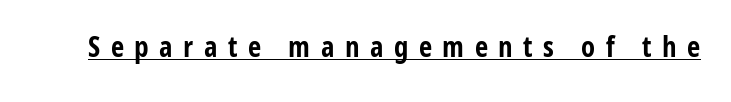
The type is letterspaced generously, with wide tracking. This is underlined copy, the kind a proofreader might mark for attention. Typographically, this falls in the sans-serif category. When letters stand straight like this, we call the style roman or upright. You could not count columns in this text — the font is proportionally spaced. The glyphs have the mass of a bold cut.
